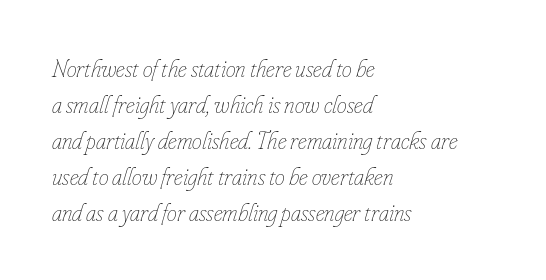
Q: Is the text bold? A: No.
Q: Is the text italic (slanted)? A: Yes, it leans right by about 16 degrees.
Q: Is the text underlined? A: No.
Q: How is the paragraph aligned? A: Left-aligned.
Q: Is the spacing between letters normal or unusually wide? A: Normal.
Q: Is the spacing between lines tight, normal or loose? A: Normal.
